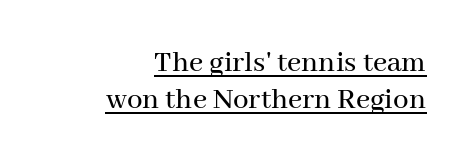
Quick note: not italic, upright. Here the glyphs are tracked normally, forming tight word shapes. Does the copy run flush right? Yes — the right margin is perfectly even. Spacing verdict: proportional, widths tailored to each character. This rendering features underlined lettering. The type family on display is of the serif kind.
